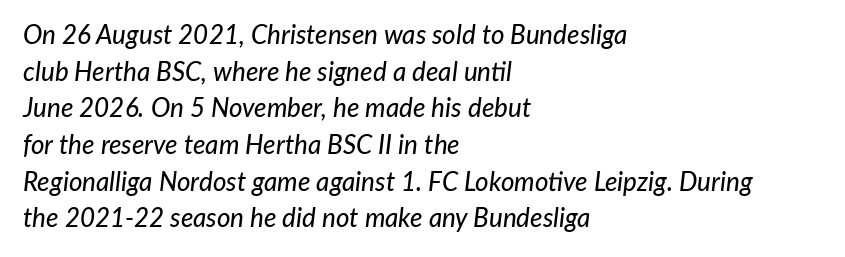
The area under the type is left untouched. There is no visible air inserted between adjacent glyphs. Students, observe: this is what conventionally led text looks like. The whole block is typeset with a tilt.
